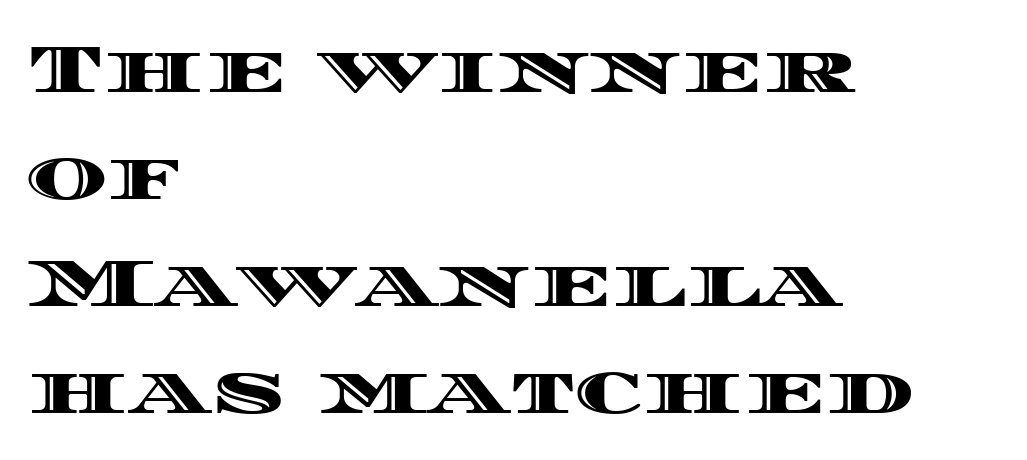
In terms of posture, this sample is upright. Varying glyph widths throughout — classic text-font behaviour. Horizontal bands of white between lines are of average thickness. The passage shown has conventional tracking throughout.
